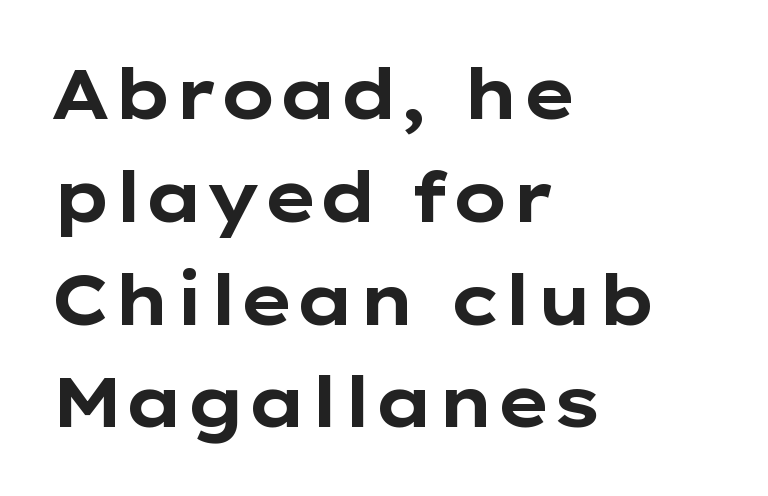
{"serif": "no", "italic": "no", "bold": "yes", "weight": "bold", "width": "wide", "stroke_contrast": "low", "x_height": "medium", "monospaced": "no", "underline": "no", "align": "left", "line_spacing": "normal", "line_spacing_ratio": 1.49, "letter_spacing": "normal", "letter_spacing_em": 0.0, "glyph_px": 69}
